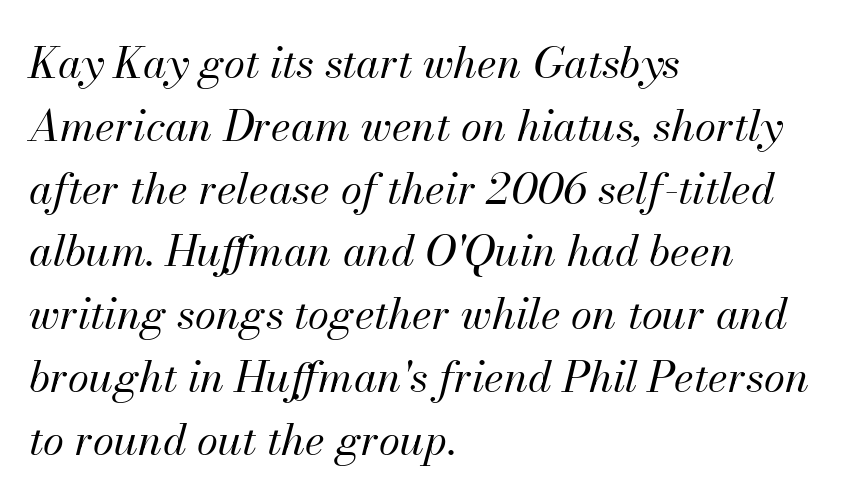
The image shows 43 px regular-weight type, italic (leaning right); set left-aligned, normal line spacing (1.46x), normal letter spacing, not underlined; medium stroke contrast and a small x-height.
